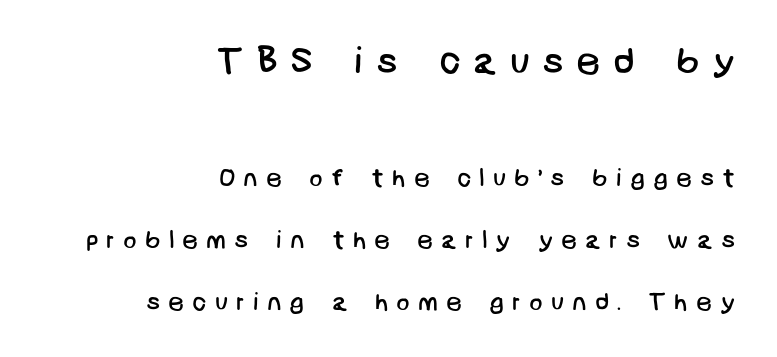
Q: Is the text bold? A: No.
Q: Is the typeface a serif or a sans-serif typeface? A: Sans-serif.
Q: Is the text underlined? A: No.
Q: How is the paragraph aligned? A: Right-aligned.
Q: Is the spacing between letters normal or unusually wide? A: Unusually wide.
Q: Is the spacing between lines tight, normal or loose? A: Loose.
Q: Which block of text is set in a larger size, the first (top) or the second (bottom)? A: The first (top) one.
Q: Width (condensed, normal, or wide)? A: Normal.
Q: Stroke contrast? A: Low.
Q: x-height? A: Large.
